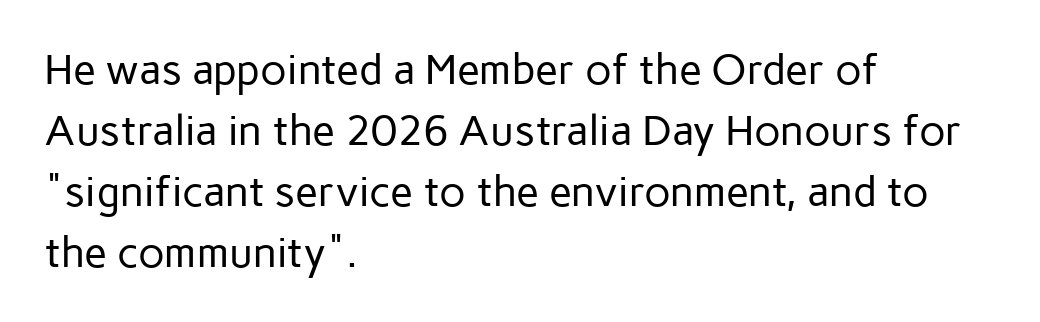
The image shows 42 px regular-weight sans-serif type, upright; set left-aligned, normal line spacing (1.45x), normal letter spacing, not underlined; low stroke contrast and a medium x-height.
